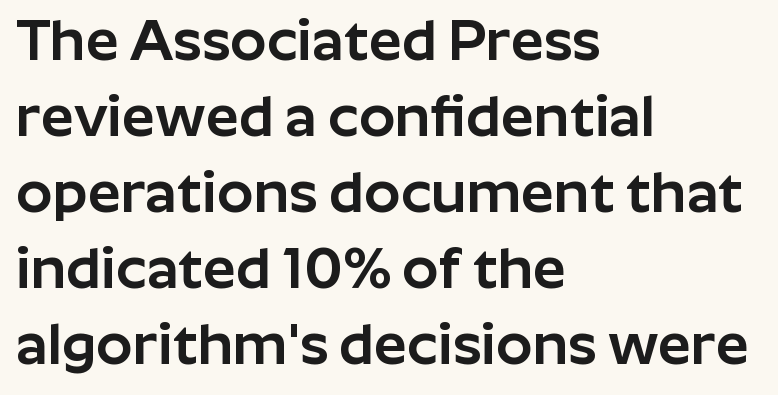
Q: Is the text italic (slanted)? A: No, it is upright.
Q: Is the typeface a serif or a sans-serif typeface? A: Sans-serif.
Q: Is the text underlined? A: No.
Q: How is the paragraph aligned? A: Left-aligned.
Q: Is the spacing between letters normal or unusually wide? A: Normal.
Q: Is the spacing between lines tight, normal or loose? A: Normal.
Q: Width (condensed, normal, or wide)? A: Normal.
Q: Stroke contrast? A: Low.
Q: x-height? A: Medium.
Q: Monospaced? A: No.
